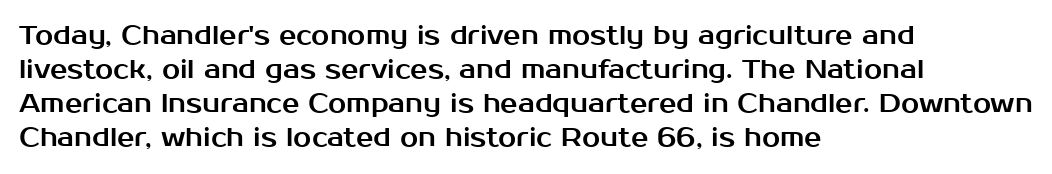
The passage is arranged the way most books set body copy — flush left. This is roman type, the default non-slanted kind. The rows are spaced the way most documents space them. The letterforms sit shoulder to shoulder at normal distance. Honestly, there is no underline to notice here at all.
